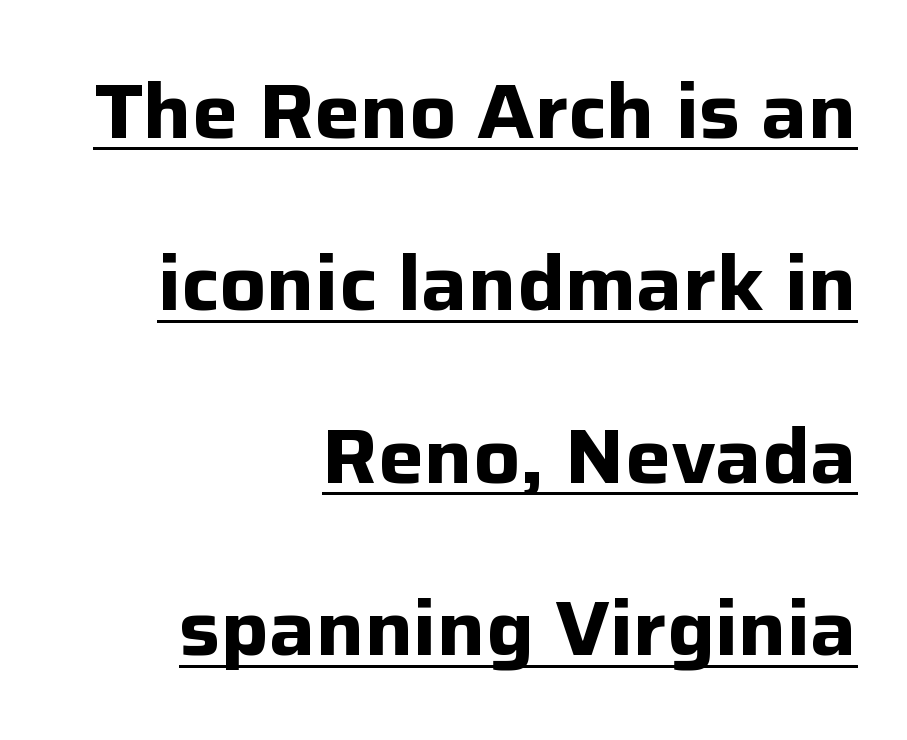
The image shows 77 px bold sans-serif type, upright; set right-aligned, loose line spacing (2.24x), normal letter spacing, underlined; low stroke contrast and a medium x-height.
